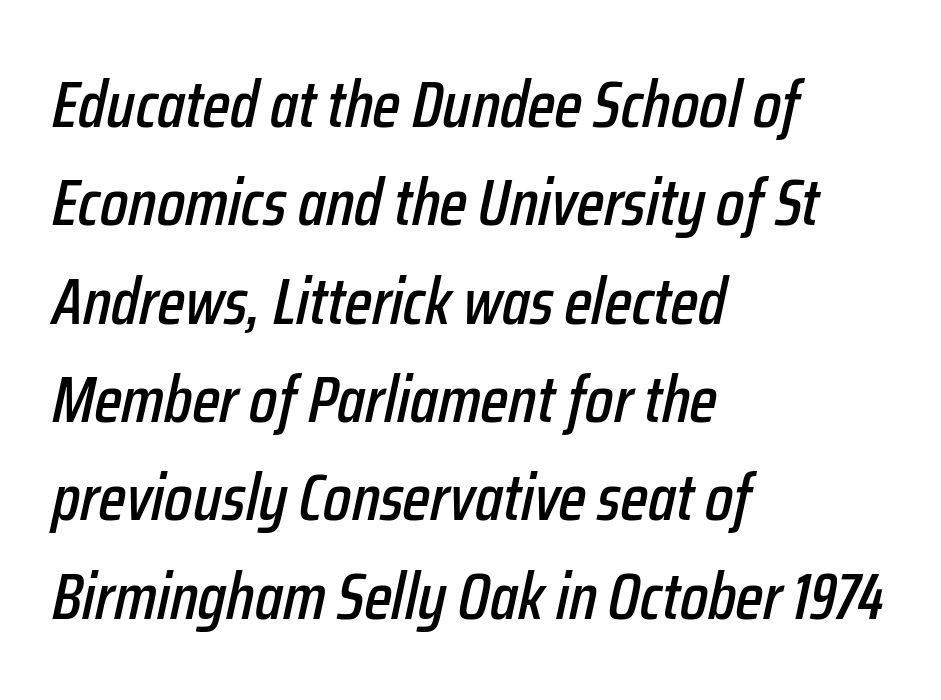
The image shows 66 px condensed type, italic (leaning right); set left-aligned, normal line spacing (1.49x), normal letter spacing, not underlined; low stroke contrast and a medium x-height.
